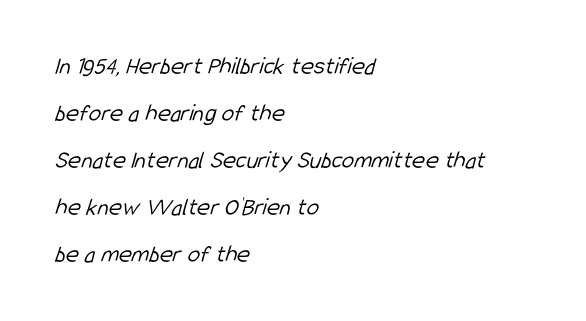
The image shows 25 px text type; set left-aligned, line spacing 1.88x, normal letter spacing, not underlined.
